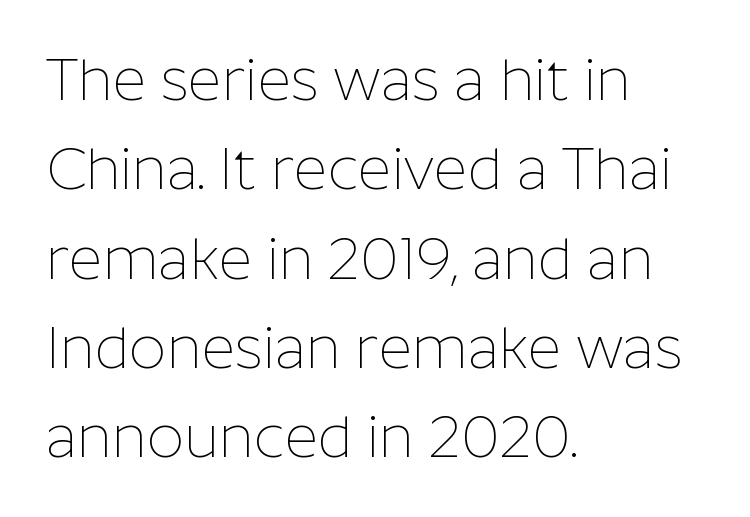
{"serif": "no", "italic": "no", "bold": "no", "weight": "thin", "width": "normal", "stroke_contrast": "low", "x_height": "medium", "monospaced": "no", "underline": "no", "align": "left", "line_spacing": "normal", "line_spacing_ratio": 1.54, "letter_spacing": "normal", "letter_spacing_em": 0.0, "glyph_px": 58}
